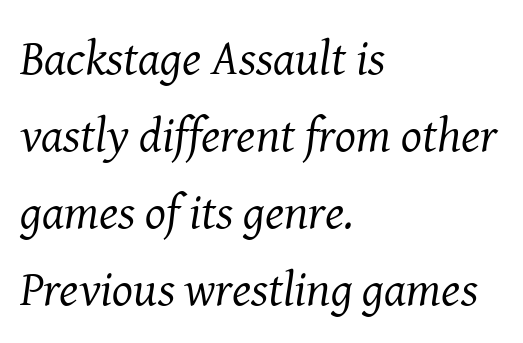
Nobody touched the tracking dial on this one. Regular leading. Character widths vary here, with narrow letters taking less room than wide ones. Unbolded letterforms with no extra heft. This sample uses a serif face. This rendering uses left alignment, leaving the right contour irregular.
